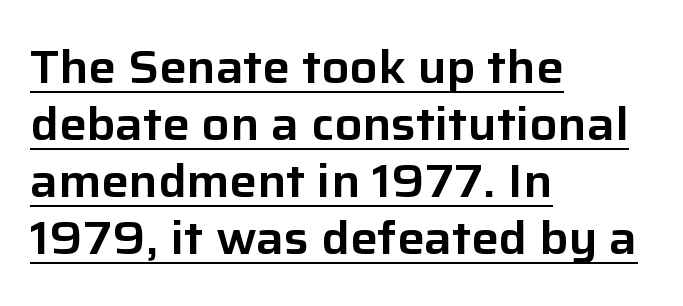
Q: Is the text italic (slanted)? A: No, it is upright.
Q: Is the typeface a serif or a sans-serif typeface? A: Sans-serif.
Q: Is the text underlined? A: Yes.
Q: How is the paragraph aligned? A: Left-aligned.
Q: Is the spacing between letters normal or unusually wide? A: Normal.
Q: Width (condensed, normal, or wide)? A: Normal.
Q: Stroke contrast? A: Low.
Q: x-height? A: Medium.
Q: Monospaced? A: No.
